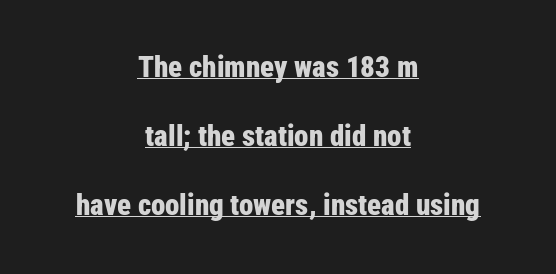
Pretty heavy lettering here — definitely bold. Proportional: the letters do not fall into vertical columns. Italic: no, the glyphs are upright roman. Stroke terminals: plain, sans-serif.
